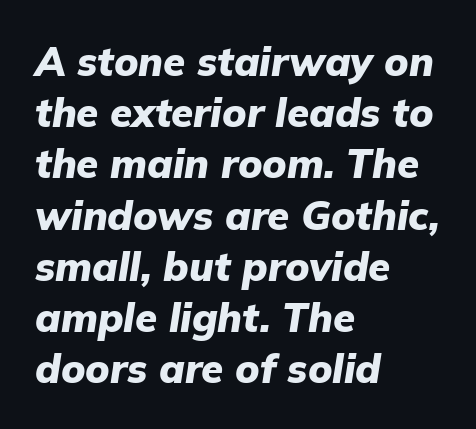
{"italic": "yes", "lean": "right", "slant_degrees": 9, "bold": "yes", "weight": "heavy", "width": "normal", "stroke_contrast": "low", "x_height": "medium", "monospaced": "no", "underline": "no", "align": "left", "line_spacing": "normal", "line_spacing_ratio": 1.28, "letter_spacing": "normal", "letter_spacing_em": 0.0, "glyph_px": 40}
